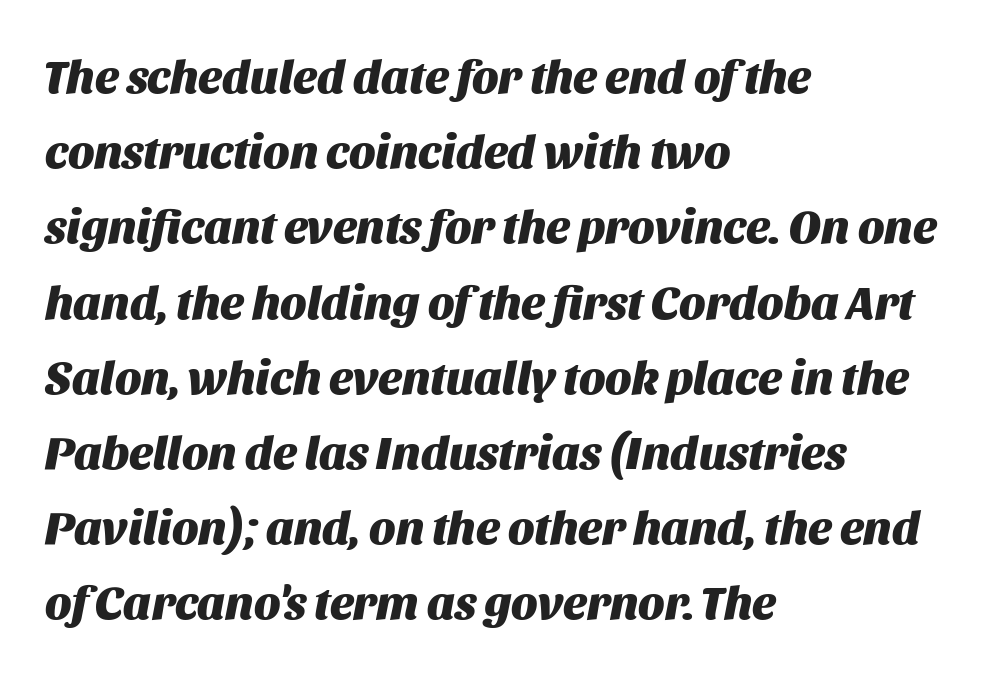
Q: Is the text bold? A: Yes.
Q: Is the text italic (slanted)? A: Yes, it leans right by about 11 degrees.
Q: Is the text underlined? A: No.
Q: How is the paragraph aligned? A: Left-aligned.
Q: Is the spacing between letters normal or unusually wide? A: Normal.
Q: Is the spacing between lines tight, normal or loose? A: Normal.
Q: Width (condensed, normal, or wide)? A: Normal.
Q: Stroke contrast? A: Medium.
Q: x-height? A: Large.
Q: Monospaced? A: No.
